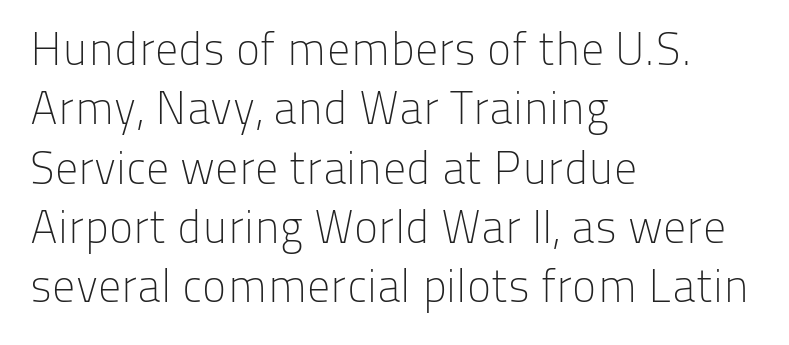
The letters stand upright; this is a roman face. The letters advance in unequal steps, a hallmark of proportional type. Nothing unusual about the tracking: characters are spaced as the font intends. The typesetter chose a ragged-right arrangement here.
